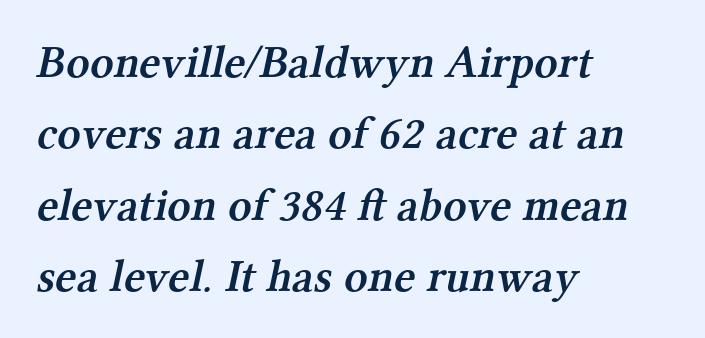
These lines are rendered in a variable-pitch font. These words are printed semibold, heavier than regular yet not bold. This block has exactly the height ordinary leading produces. The horizontal fit of the characters is conventional and even.
